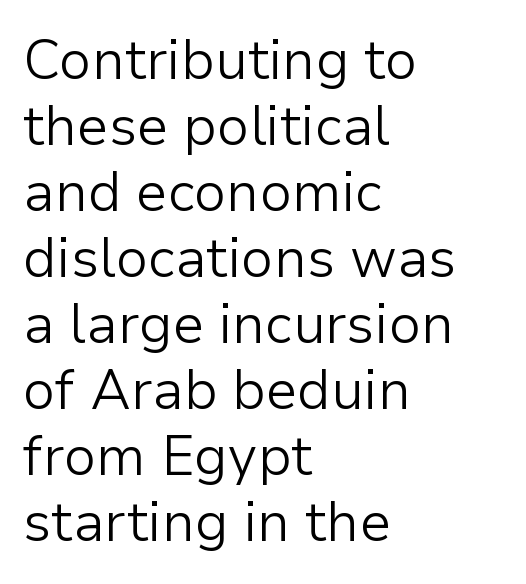
Q: Is the text bold? A: No.
Q: Is the text italic (slanted)? A: No, it is upright.
Q: Is the typeface a serif or a sans-serif typeface? A: Sans-serif.
Q: Is the text underlined? A: No.
Q: How is the paragraph aligned? A: Left-aligned.
Q: Is the spacing between letters normal or unusually wide? A: Normal.
Q: Width (condensed, normal, or wide)? A: Normal.
Q: Stroke contrast? A: Low.
Q: x-height? A: Medium.
Q: Monospaced? A: No.
